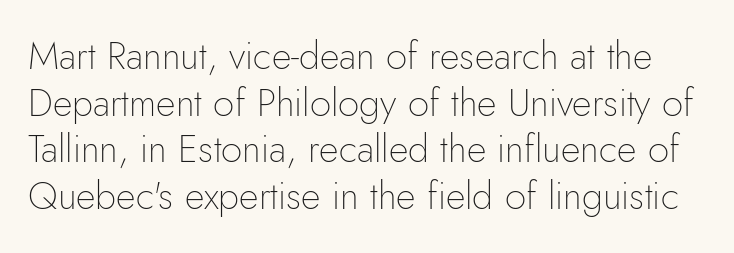
Q: Is the text bold? A: No.
Q: Is the text italic (slanted)? A: No, it is upright.
Q: Is the typeface a serif or a sans-serif typeface? A: Sans-serif.
Q: Is the text underlined? A: No.
Q: Is the spacing between letters normal or unusually wide? A: Normal.
Q: Width (condensed, normal, or wide)? A: Normal.
Q: Stroke contrast? A: Low.
Q: x-height? A: Small.
Q: Monospaced? A: No.
